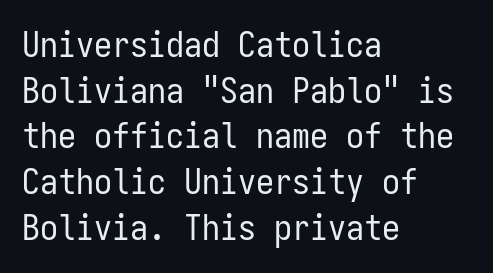
Q: Is the text bold? A: No.
Q: Is the text italic (slanted)? A: No, it is upright.
Q: Is the typeface a serif or a sans-serif typeface? A: Sans-serif.
Q: Is the text underlined? A: No.
Q: How is the paragraph aligned? A: Left-aligned.
Q: Is the spacing between letters normal or unusually wide? A: Normal.
Q: Is the spacing between lines tight, normal or loose? A: Normal.
Q: Width (condensed, normal, or wide)? A: Condensed.
Q: Stroke contrast? A: Low.
Q: x-height? A: Medium.
Q: Monospaced? A: Yes.
